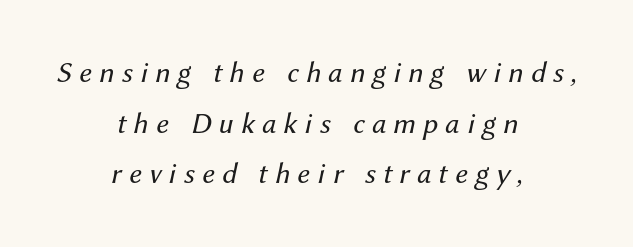
Character widths vary here, with narrow letters taking less room than wide ones. Words appear elongated and porous because spacing is wide. A typesetter would mark this as italic. Each line is balanced around a shared central axis. Baseline-to-baseline distance is the conventional proportion of letter height. Any mark beneath the type? The region is blank.
